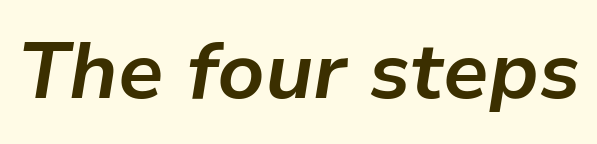
These words are printed bold, with thick strokes throughout. The font's italic variant was chosen for this text. Any mark beneath the type? The region is blank. No extra tracking has been applied to these lines. You could not count columns in this text — the font is proportionally spaced.
